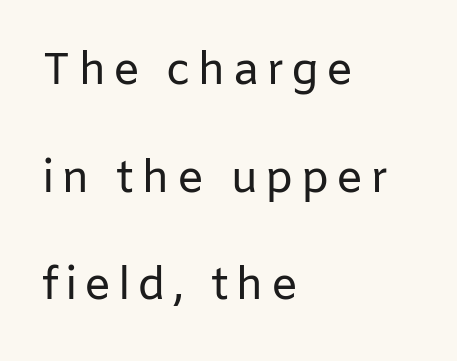
Q: Is the text bold? A: No.
Q: Is the text italic (slanted)? A: No, it is upright.
Q: Is the typeface a serif or a sans-serif typeface? A: Sans-serif.
Q: Is the text underlined? A: No.
Q: How is the paragraph aligned? A: Left-aligned.
Q: Is the spacing between lines tight, normal or loose? A: Loose.
Q: Width (condensed, normal, or wide)? A: Normal.
Q: Stroke contrast? A: Low.
Q: x-height? A: Medium.
Q: Monospaced? A: No.
